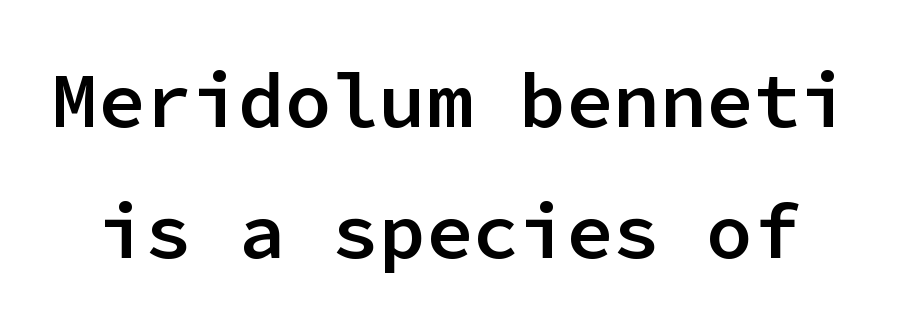
{"serif": "no", "italic": "no", "bold": "semi", "weight": "semibold", "width": "normal", "stroke_contrast": "low", "x_height": "medium", "monospaced": "yes", "underline": "no", "line_spacing": "normal", "line_spacing_ratio": 1.68, "letter_spacing": "normal", "letter_spacing_em": 0.0, "glyph_px": 78}
